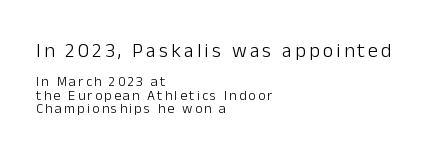
The letters in the upper block stand taller than those in the block below. Is this a heavy cut? Hardly; it is regular or lighter. Compared with a centered layout, this one pins lines to the left instead. Every character sits straight up, as roman type does. Compared with typical paragraphs, the rows here are closer together.
